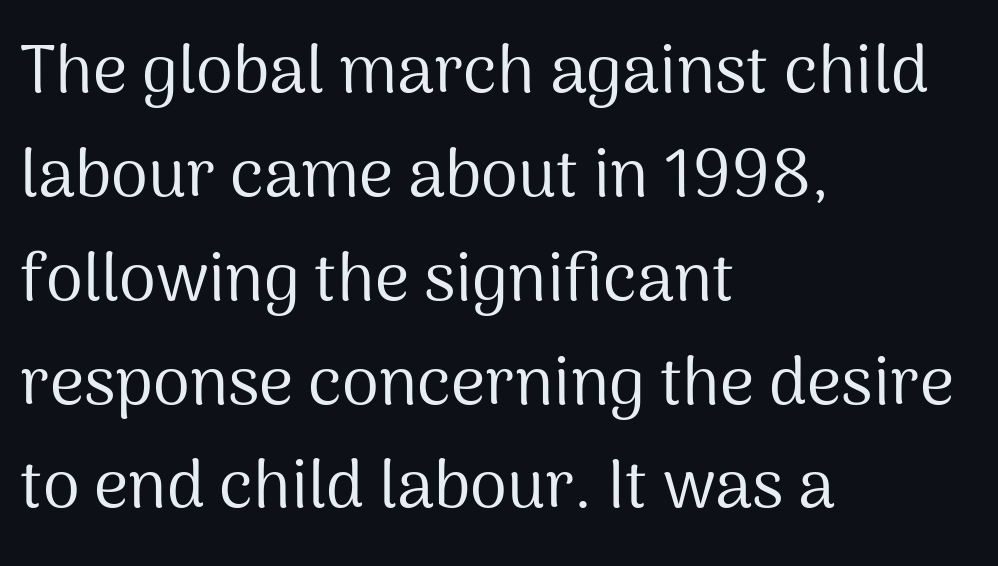
Q: Is the text bold? A: No.
Q: Is the text italic (slanted)? A: No, it is upright.
Q: Is the typeface a serif or a sans-serif typeface? A: Sans-serif.
Q: Is the text underlined? A: No.
Q: How is the paragraph aligned? A: Left-aligned.
Q: Is the spacing between letters normal or unusually wide? A: Normal.
Q: Is the spacing between lines tight, normal or loose? A: Normal.
Q: Width (condensed, normal, or wide)? A: Normal.
Q: Stroke contrast? A: Medium.
Q: x-height? A: Medium.
Q: Monospaced? A: No.
